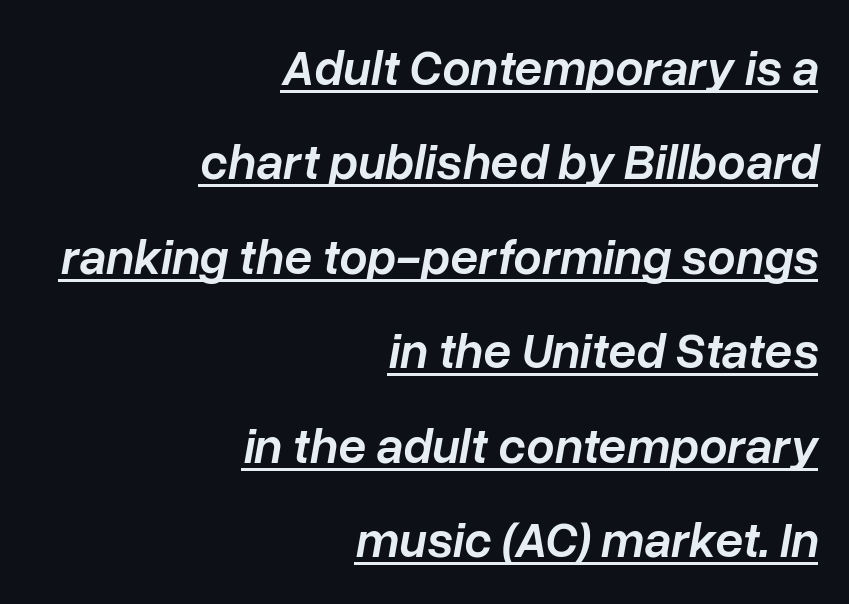
The image shows 50 px semibold type, italic (leaning right); set right-aligned, line spacing 1.89x, normal letter spacing, underlined; low stroke contrast and a medium x-height.
